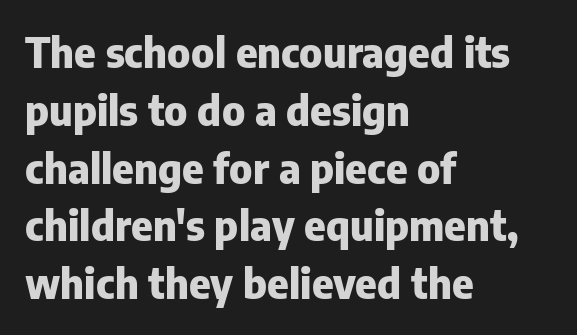
The image shows 41 px heavy sans-serif type, upright; set left-aligned, normal line spacing (1.41x), normal letter spacing, not underlined; low stroke contrast and a medium x-height.
